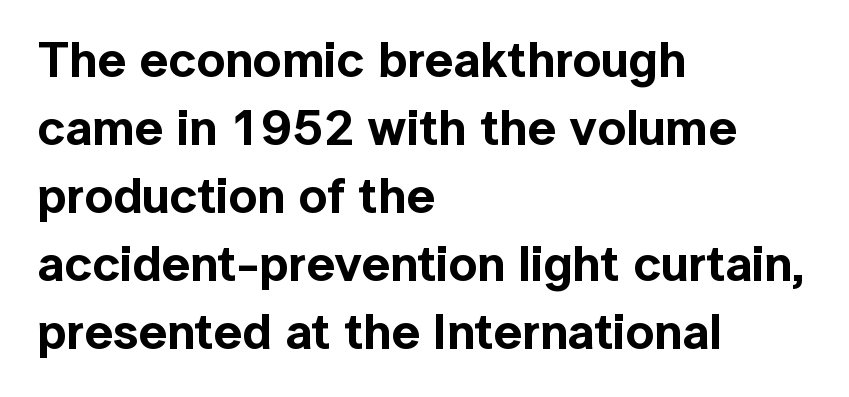
The image shows 50 px sans-serif type, upright; set left-aligned, normal line spacing (1.36x), normal letter spacing, not underlined; a medium x-height.
